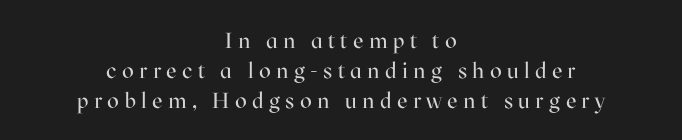
{"italic": "no", "bold": "no", "underline": "no", "align": "center", "line_spacing": "normal", "line_spacing_ratio": 1.36, "letter_spacing": "wide", "letter_spacing_em": 0.24, "glyph_px": 22}
